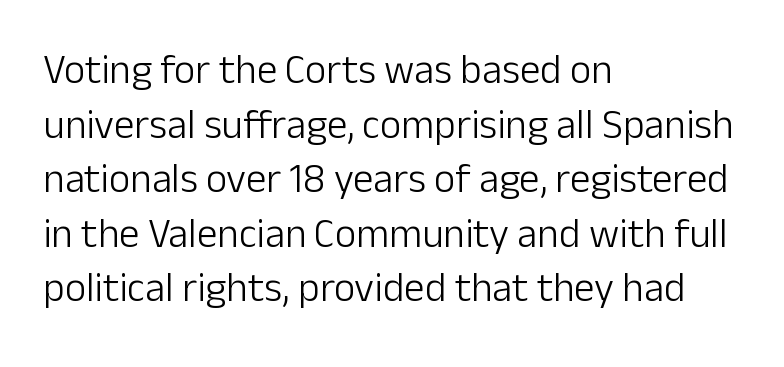
{"serif": "no", "italic": "no", "bold": "no", "weight": "light", "width": "normal", "stroke_contrast": "low", "x_height": "medium", "monospaced": "no", "underline": "no", "align": "left", "line_spacing": "normal", "line_spacing_ratio": 1.33, "letter_spacing": "normal", "letter_spacing_em": 0.0, "glyph_px": 41}
